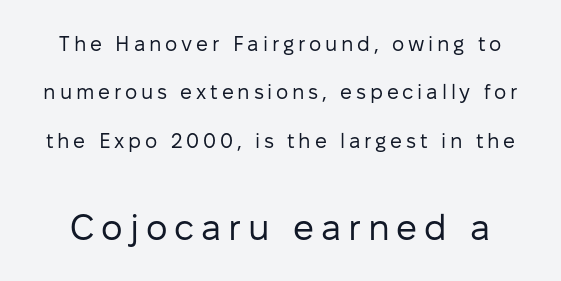
Q: Is the text bold? A: No.
Q: Is the text italic (slanted)? A: No, it is upright.
Q: Is the typeface a serif or a sans-serif typeface? A: Sans-serif.
Q: Is the text underlined? A: No.
Q: Is the spacing between lines tight, normal or loose? A: Loose.
Q: Which block of text is set in a larger size, the first (top) or the second (bottom)? A: The second (bottom) one.
Q: Width (condensed, normal, or wide)? A: Normal.
Q: Stroke contrast? A: Low.
Q: x-height? A: Medium.
Q: Monospaced? A: No.
